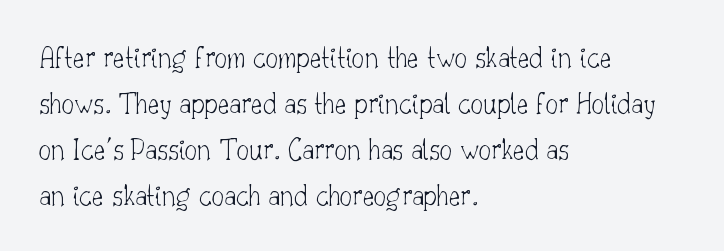
The lines sit at an ordinary, default distance from one another. There is no visible air inserted between adjacent glyphs. Caption: multi-line text, flush left, ragged right. The strokes carry an ordinary text weight at most.
